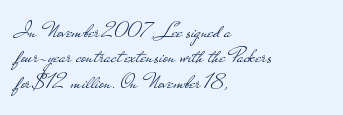
Q: Is the text bold? A: No.
Q: Is the text italic (slanted)? A: Yes.
Q: Is the text underlined? A: No.
Q: How is the paragraph aligned? A: Left-aligned.
Q: Is the spacing between letters normal or unusually wide? A: Normal.
Q: Is the spacing between lines tight, normal or loose? A: Tight.
